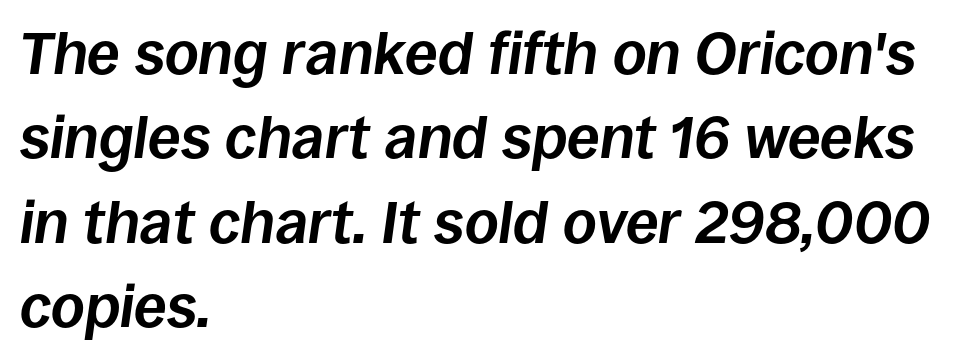
The image shows 59 px bold type, italic (leaning right); set left-aligned, normal line spacing (1.43x), normal letter spacing, not underlined; low stroke contrast and a large x-height.
